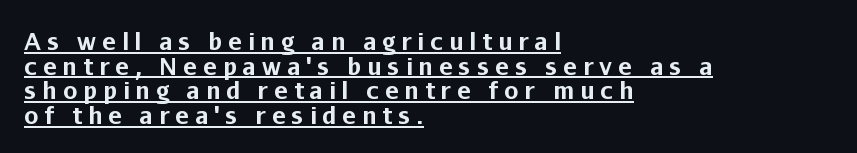
Q: Is the text bold? A: Yes.
Q: Is the text italic (slanted)? A: No, it is upright.
Q: Is the text underlined? A: Yes.
Q: How is the paragraph aligned? A: Left-aligned.
Q: Is the spacing between letters normal or unusually wide? A: Unusually wide.
Q: Is the spacing between lines tight, normal or loose? A: Tight.
